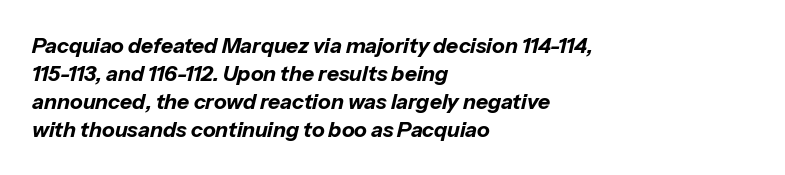
Q: Is the text bold? A: Yes.
Q: Is the text italic (slanted)? A: Yes, it leans right by about 13 degrees.
Q: Is the text underlined? A: No.
Q: How is the paragraph aligned? A: Left-aligned.
Q: Is the spacing between letters normal or unusually wide? A: Normal.
Q: Is the spacing between lines tight, normal or loose? A: Normal.
